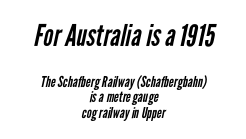
The block of text is dense from top to bottom, with scant space between rows. You get the large type first, then a drop to smaller type. Reading down the block, each line starts at a different indent, mirrored at its end. The face used here is proportionally spaced, like ordinary book or web type. Students, note that the glyphs here touch the page at normal intervals.
